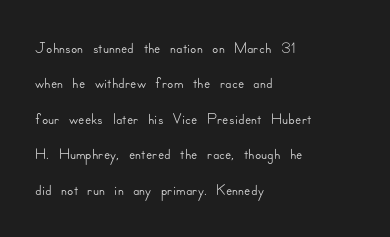
{"italic": "no", "underline": "no", "align": "left", "line_spacing": "normal", "line_spacing_ratio": 1.54, "letter_spacing": "normal", "letter_spacing_em": 0.0, "glyph_px": 23}
